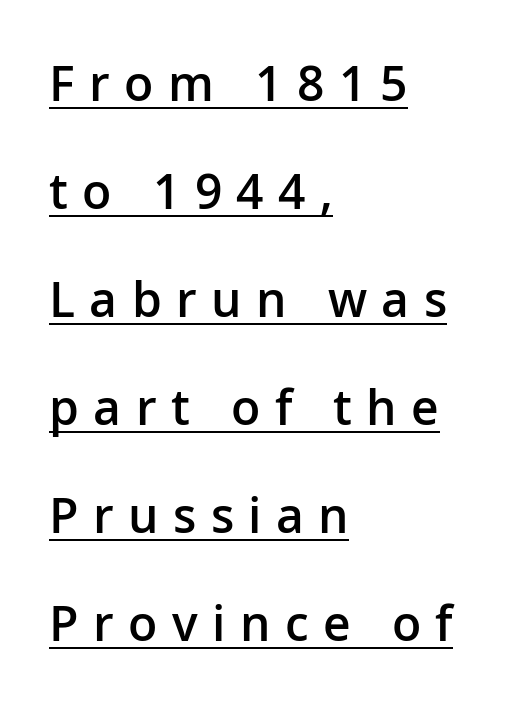
Q: Is the text bold? A: Semi-bold.
Q: Is the text italic (slanted)? A: No, it is upright.
Q: Is the typeface a serif or a sans-serif typeface? A: Sans-serif.
Q: Is the text underlined? A: Yes.
Q: How is the paragraph aligned? A: Left-aligned.
Q: Is the spacing between letters normal or unusually wide? A: Unusually wide.
Q: Is the spacing between lines tight, normal or loose? A: Loose.
Q: Width (condensed, normal, or wide)? A: Normal.
Q: Stroke contrast? A: Low.
Q: x-height? A: Medium.
Q: Monospaced? A: No.
